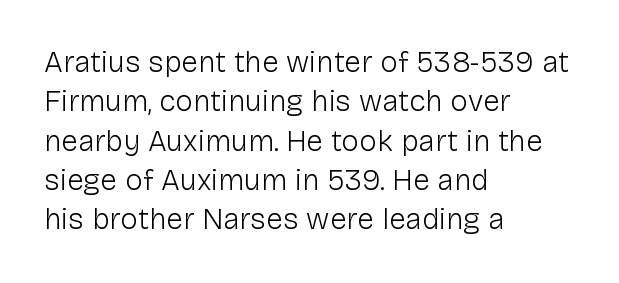
Q: Is the text bold? A: No.
Q: Is the text italic (slanted)? A: No, it is upright.
Q: Is the typeface a serif or a sans-serif typeface? A: Sans-serif.
Q: Is the text underlined? A: No.
Q: How is the paragraph aligned? A: Left-aligned.
Q: Is the spacing between letters normal or unusually wide? A: Normal.
Q: Is the spacing between lines tight, normal or loose? A: Normal.
Q: Width (condensed, normal, or wide)? A: Normal.
Q: Stroke contrast? A: Low.
Q: x-height? A: Medium.
Q: Monospaced? A: No.
